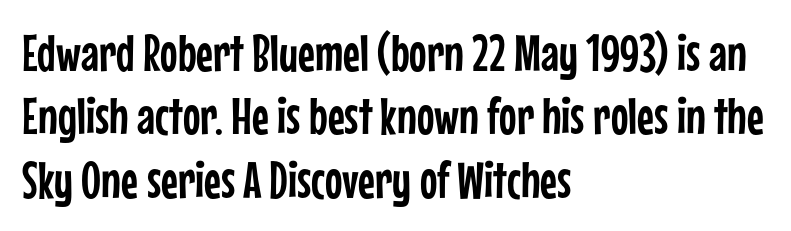
Q: Is the text italic (slanted)? A: No, it is upright.
Q: Is the typeface a serif or a sans-serif typeface? A: Sans-serif.
Q: Is the text underlined? A: No.
Q: How is the paragraph aligned? A: Left-aligned.
Q: Is the spacing between letters normal or unusually wide? A: Normal.
Q: Width (condensed, normal, or wide)? A: Condensed.
Q: Stroke contrast? A: Low.
Q: x-height? A: Medium.
Q: Monospaced? A: No.
